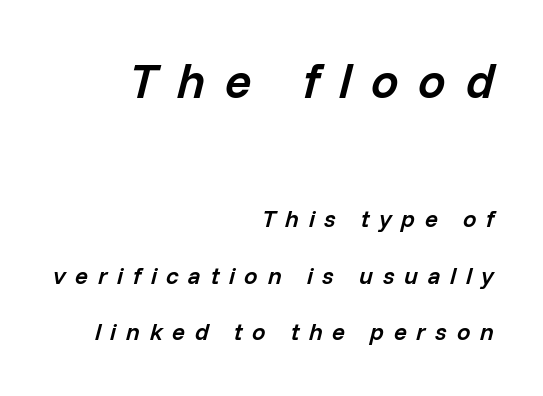
Q: Is the text bold? A: Semi-bold.
Q: Is the text italic (slanted)? A: Yes, it leans right by about 14 degrees.
Q: Is the text underlined? A: No.
Q: How is the paragraph aligned? A: Right-aligned.
Q: Is the spacing between letters normal or unusually wide? A: Unusually wide.
Q: Is the spacing between lines tight, normal or loose? A: Loose.
Q: Which block of text is set in a larger size, the first (top) or the second (bottom)? A: The first (top) one.
Q: Width (condensed, normal, or wide)? A: Normal.
Q: Stroke contrast? A: Low.
Q: x-height? A: Medium.
Q: Monospaced? A: No.
